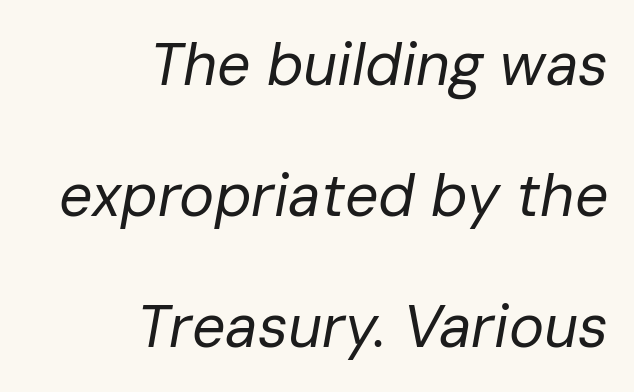
The image shows 59 px regular-weight type, italic (leaning right); set right-aligned, loose line spacing (2.22x), normal letter spacing, not underlined; low stroke contrast and a medium x-height.
